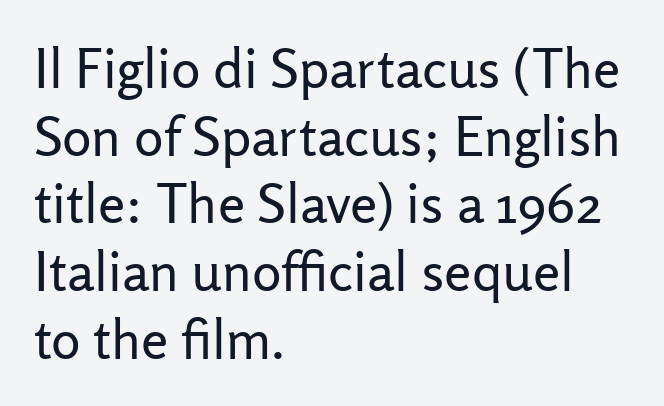
The image shows 55 px regular-weight sans-serif type, upright; set left-aligned, line spacing 1.23x, normal letter spacing, not underlined; low stroke contrast and a medium x-height.
